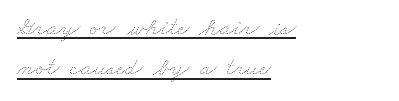
{"bold": "no", "underline": "yes", "align": "left", "line_spacing": "normal", "line_spacing_ratio": 1.62, "letter_spacing": "normal", "letter_spacing_em": 0.0, "glyph_px": 25}
